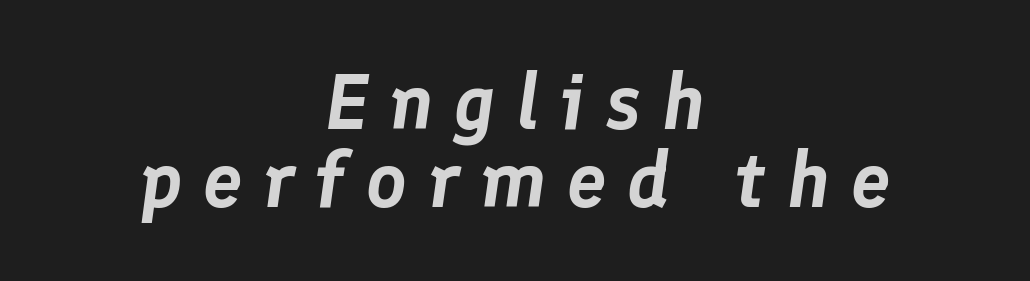
Q: Is the text italic (slanted)? A: Yes, it leans right by about 8 degrees.
Q: Is the text underlined? A: No.
Q: How is the paragraph aligned? A: Centered.
Q: Is the spacing between letters normal or unusually wide? A: Unusually wide.
Q: Is the spacing between lines tight, normal or loose? A: Tight.
Q: Width (condensed, normal, or wide)? A: Normal.
Q: Stroke contrast? A: Low.
Q: x-height? A: Medium.
Q: Monospaced? A: No.
